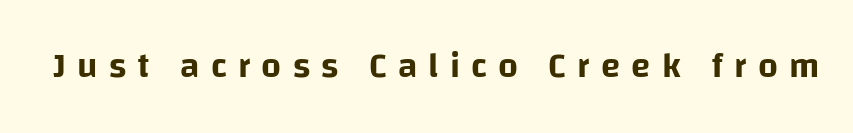
{"serif": "no", "italic": "no", "width": "normal", "stroke_contrast": "low", "x_height": "large", "monospaced": "no", "underline": "no", "letter_spacing": "wide", "letter_spacing_em": 0.32, "glyph_px": 35}
